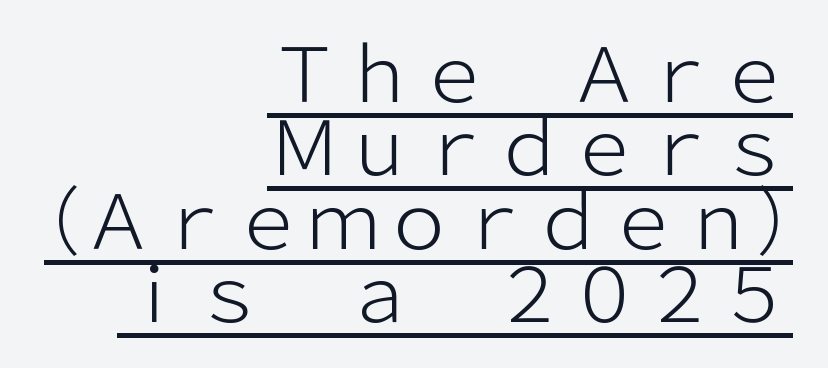
The image shows 75 px light sans-serif type, upright; set right-aligned, tight line spacing (0.98x), normal letter spacing, underlined; low stroke contrast and a medium x-height.
